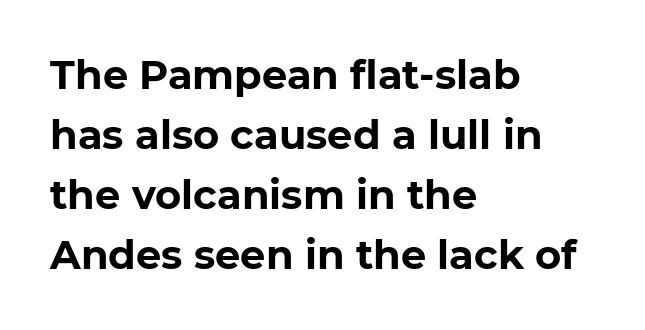
Evenly set lines give the paragraph a standard silhouette. Does the lettering tilt? It doesn't — this is upright. Heft: maximum for text — a bold. These lines stack with their left ends in a neat column. Spacing between characters is what you'd get straight out of the box.
